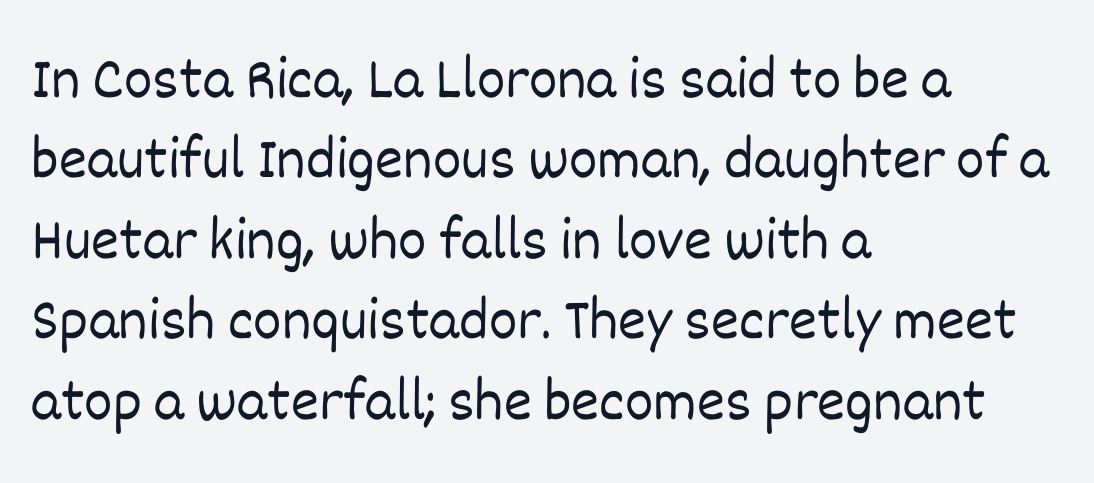
{"italic": "no", "bold": "no", "weight": "light", "width": "normal", "stroke_contrast": "low", "x_height": "large", "monospaced": "no", "underline": "no", "align": "left", "line_spacing": "normal", "line_spacing_ratio": 1.34, "letter_spacing": "normal", "letter_spacing_em": 0.0, "glyph_px": 60}
